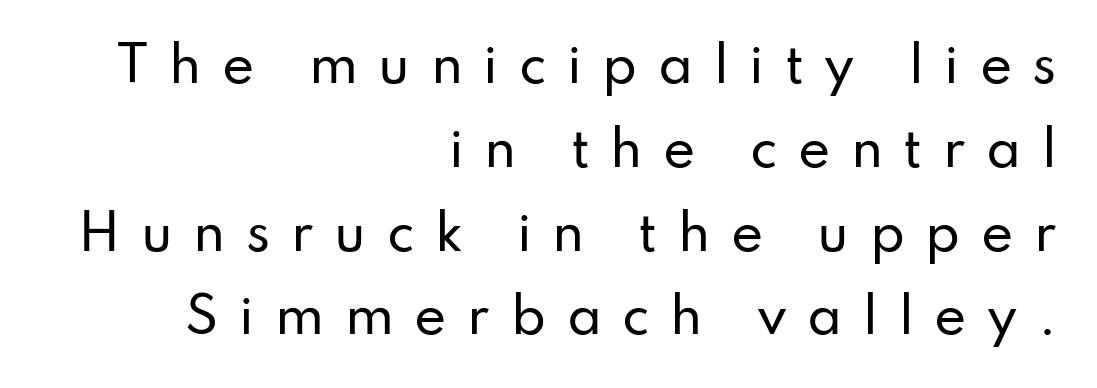
Q: Is the text italic (slanted)? A: No, it is upright.
Q: Is the typeface a serif or a sans-serif typeface? A: Sans-serif.
Q: Is the text underlined? A: No.
Q: How is the paragraph aligned? A: Right-aligned.
Q: Is the spacing between letters normal or unusually wide? A: Unusually wide.
Q: Width (condensed, normal, or wide)? A: Normal.
Q: Stroke contrast? A: Low.
Q: x-height? A: Small.
Q: Monospaced? A: No.
